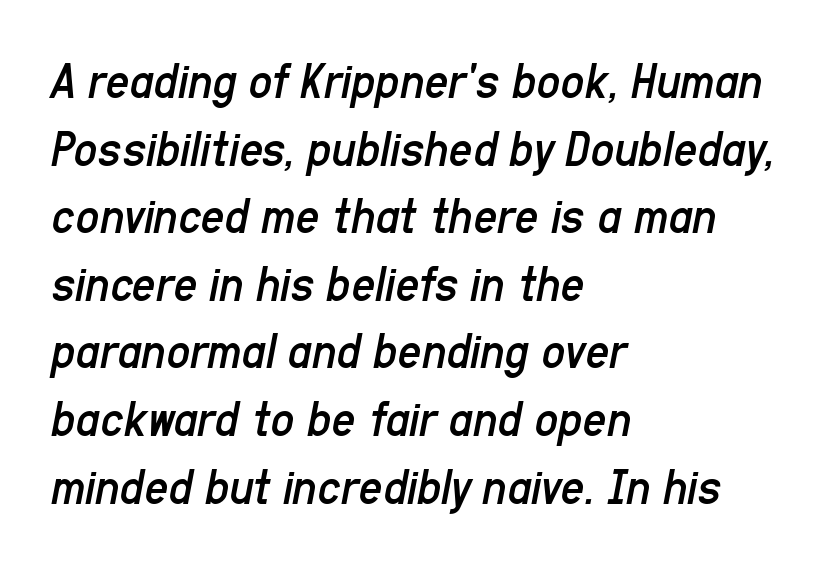
The image shows 52 px regular-weight, condensed type, italic (leaning right); set left-aligned, normal line spacing (1.3x), normal letter spacing, not underlined; low stroke contrast and a medium x-height.
